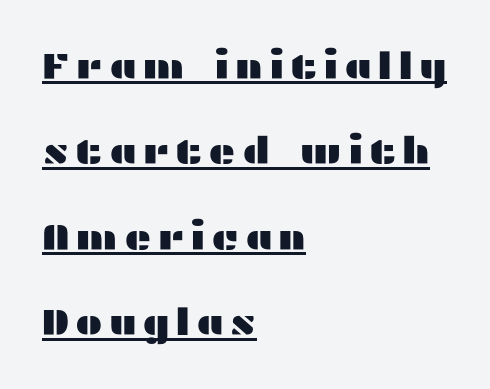
The image shows 37 px wide sans-serif type, upright; set left-aligned, loose line spacing (2.31x), underlined; medium stroke contrast and a medium x-height.
